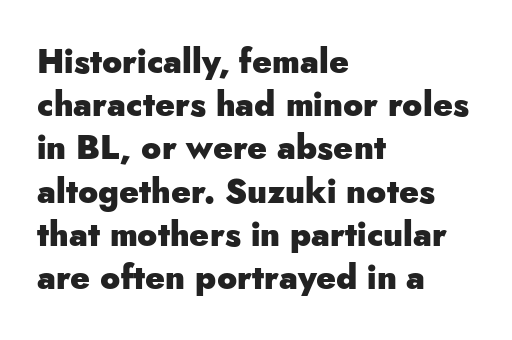
The image shows 33 px heavy sans-serif type, upright; set left-aligned, normal line spacing (1.31x), normal letter spacing, not underlined; low stroke contrast and a small x-height.
